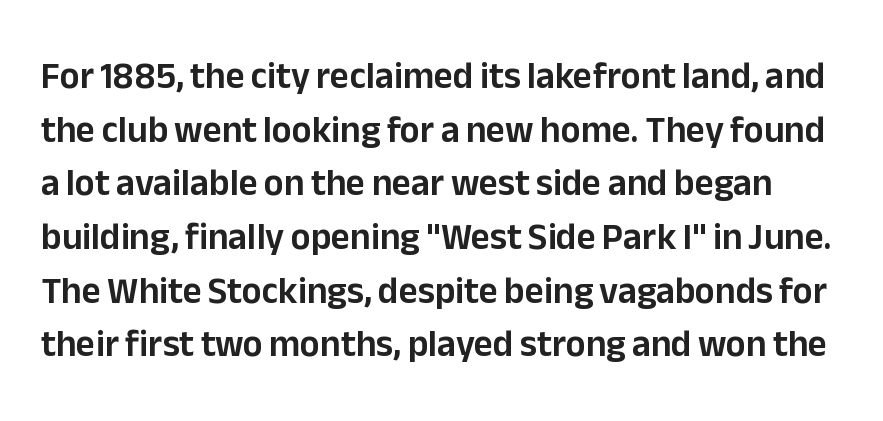
The letters carry no serifs — their stems end cleanly without finishing strokes. Students, note that the glyphs here touch the page at normal intervals. The leading is moderate, giving the passage an even texture. Underlining? Definitely not there. Proportional: the letters do not fall into vertical columns. Vertical strokes here are truly vertical.
